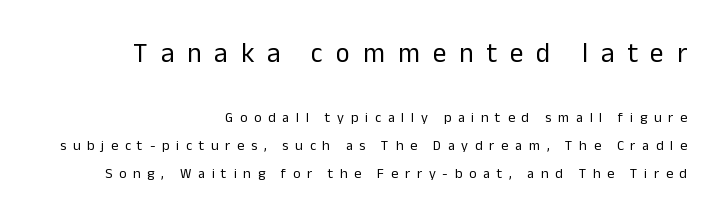
Q: Is the text bold? A: No.
Q: Is the text italic (slanted)? A: No, it is upright.
Q: Is the text underlined? A: No.
Q: How is the paragraph aligned? A: Right-aligned.
Q: Is the spacing between letters normal or unusually wide? A: Unusually wide.
Q: Is the spacing between lines tight, normal or loose? A: Loose.
Q: Which block of text is set in a larger size, the first (top) or the second (bottom)? A: The first (top) one.
